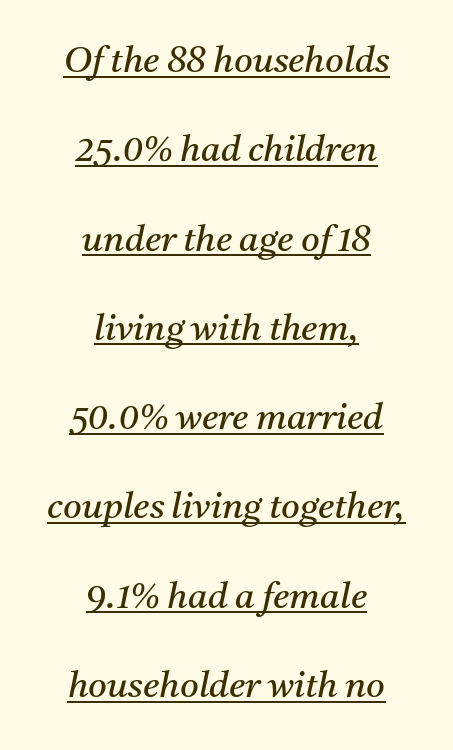
The image shows 36 px regular-weight serif type, italic (leaning right); set centered, loose line spacing (2.48x), normal letter spacing, underlined; medium stroke contrast and a medium x-height.
